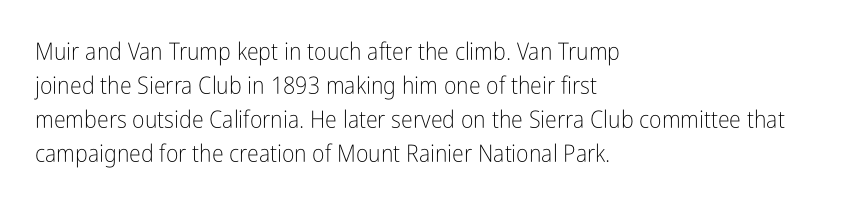
{"italic": "no", "bold": "no", "underline": "no", "align": "left", "line_spacing": "normal", "line_spacing_ratio": 1.41, "letter_spacing": "normal", "letter_spacing_em": 0.0, "glyph_px": 24}
